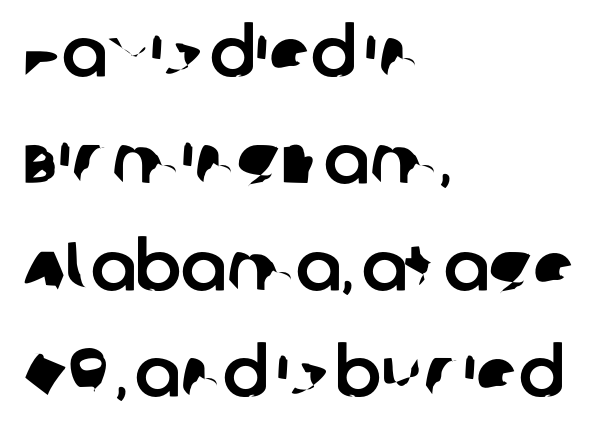
To sum up the face: it is a sans, with no serifs. Spacing verdict: proportional, widths tailored to each character. The letterforms sit shoulder to shoulder at normal distance. The leading is moderate, giving the passage an even texture. Does the copy run flush right? No — it runs flush left. The baseline area is clear.
